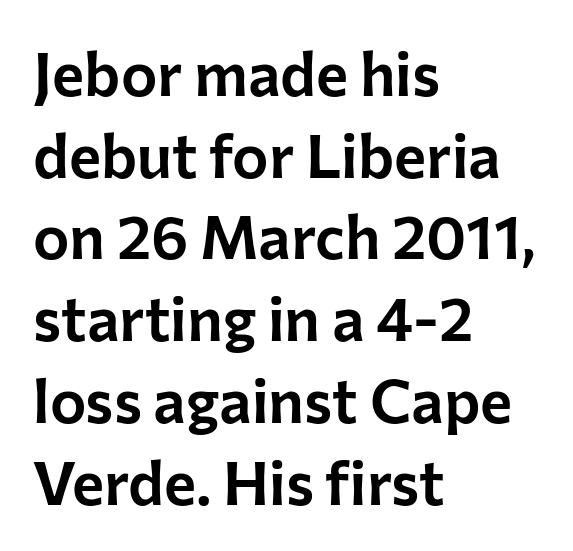
{"serif": "no", "italic": "no", "width": "normal", "stroke_contrast": "low", "x_height": "medium", "monospaced": "no", "underline": "no", "align": "left", "line_spacing": "normal", "line_spacing_ratio": 1.34, "letter_spacing": "normal", "letter_spacing_em": 0.0, "glyph_px": 61}
